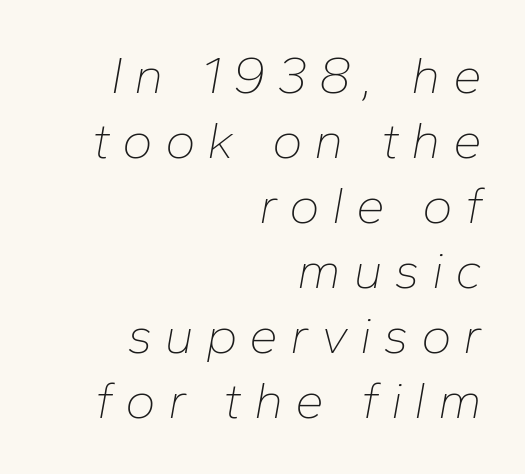
{"italic": "yes", "lean": "right", "slant_degrees": 10, "bold": "no", "weight": "thin", "width": "normal", "stroke_contrast": "low", "x_height": "medium", "monospaced": "no", "underline": "no", "align": "right", "line_spacing": "normal", "line_spacing_ratio": 1.25, "letter_spacing": "wide", "letter_spacing_em": 0.23, "glyph_px": 52}
